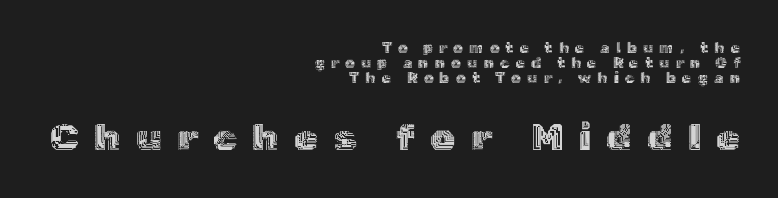
{"italic": "no", "width": "normal", "x_height": "medium", "monospaced": "no", "underline": "no", "align": "right", "line_spacing": "tight", "line_spacing_ratio": 1.01, "letter_spacing": "wide", "letter_spacing_em": 0.42, "larger_block": "second", "size_ratio": 2.53, "glyph_px": 38}
